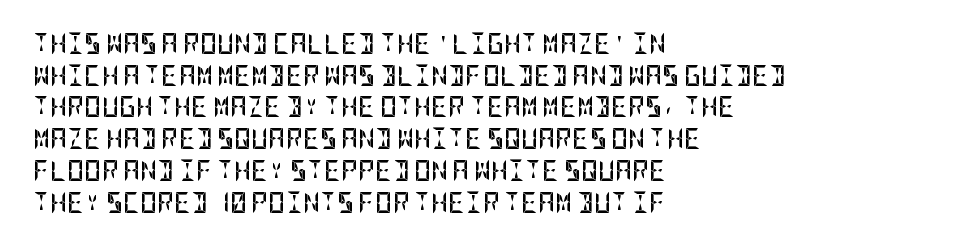
{"italic": "no", "bold": "yes", "underline": "no", "align": "left", "line_spacing": "normal", "line_spacing_ratio": 1.51, "letter_spacing": "normal", "letter_spacing_em": 0.0, "glyph_px": 21}
